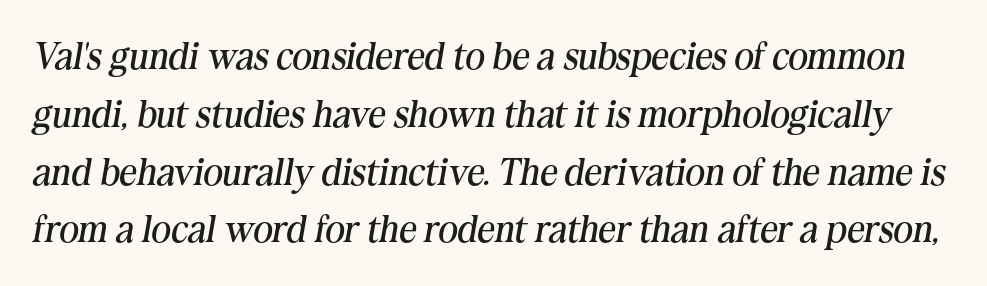
Q: Is the text bold? A: No.
Q: Is the text italic (slanted)? A: Yes, it leans right by about 10 degrees.
Q: Is the typeface a serif or a sans-serif typeface? A: Serif.
Q: Is the text underlined? A: No.
Q: Is the spacing between letters normal or unusually wide? A: Normal.
Q: Is the spacing between lines tight, normal or loose? A: Normal.
Q: Width (condensed, normal, or wide)? A: Normal.
Q: Stroke contrast? A: Medium.
Q: x-height? A: Medium.
Q: Monospaced? A: No.
